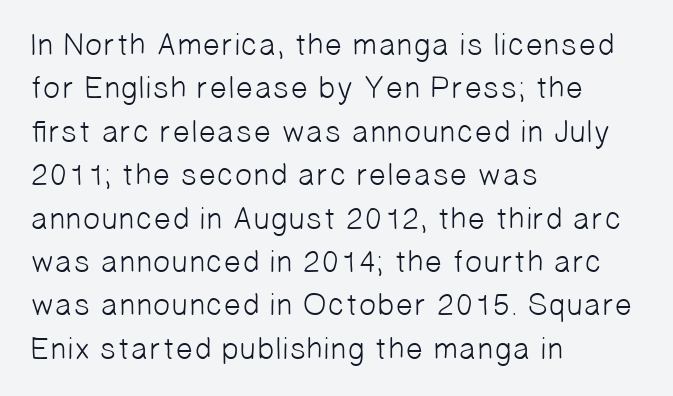
{"serif": "no", "bold": "no", "weight": "light", "width": "normal", "stroke_contrast": "low", "x_height": "medium", "monospaced": "no", "underline": "no", "align": "left", "line_spacing": "normal", "line_spacing_ratio": 1.4, "letter_spacing": "normal", "letter_spacing_em": 0.0, "glyph_px": 31}
